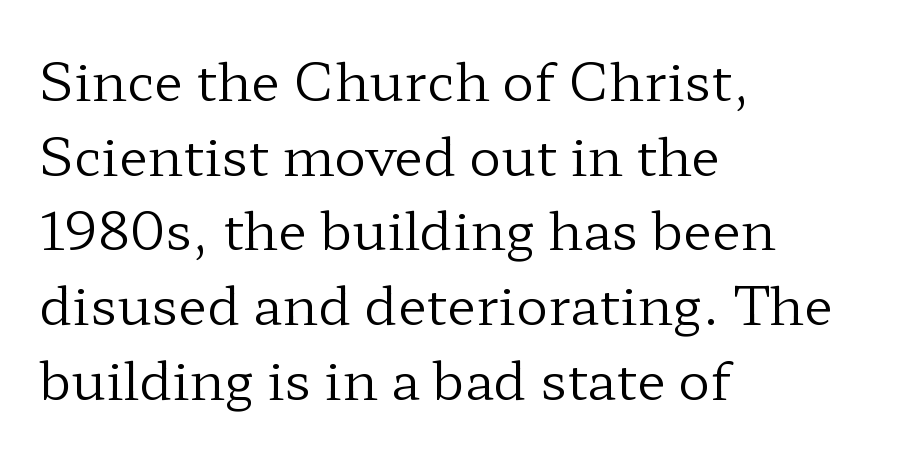
What's the leading like? Ordinary, nothing unusual. Note the varied advance widths — an 'i' is clearly narrower than an 'm'. The typeface chosen for these lines features serifs. Posture: straight, roman, zero tilt. Clear beneath every line of the passage. This rendering uses left alignment, leaving the right contour irregular.
